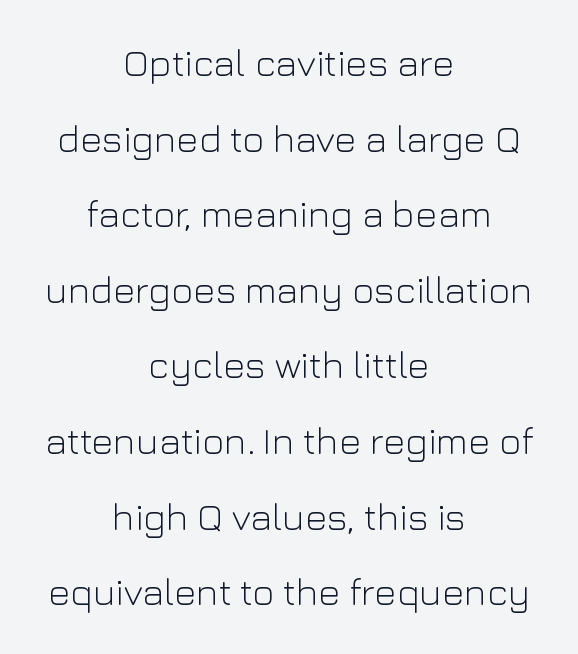
The vertical gap from one line to the next is large. Descenders are the only things crossing below the line. Alignment: centered. Unlike a traditional serif, this face leaves its strokes unadorned.
